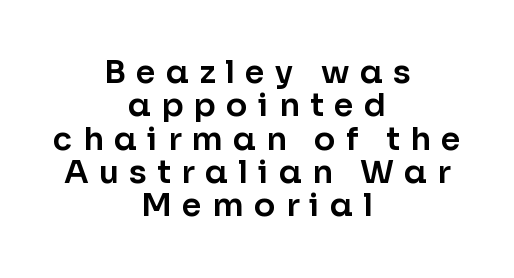
The image shows 32 px sans-serif type, upright; set centered, tight line spacing (1.04x), unusually wide letter spacing (+0.32 em), not underlined; low stroke contrast and a medium x-height.
